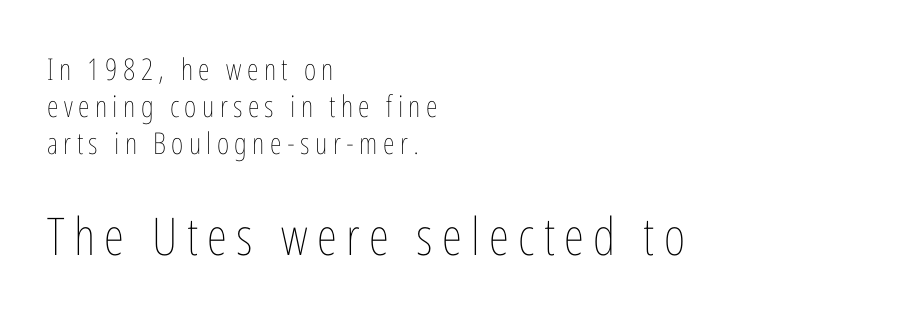
The image shows 52 px thin, condensed type, upright; set left-aligned, line spacing 1.23x, not underlined; the second (bottom) block is 1.73x larger; low stroke contrast and a medium x-height.
